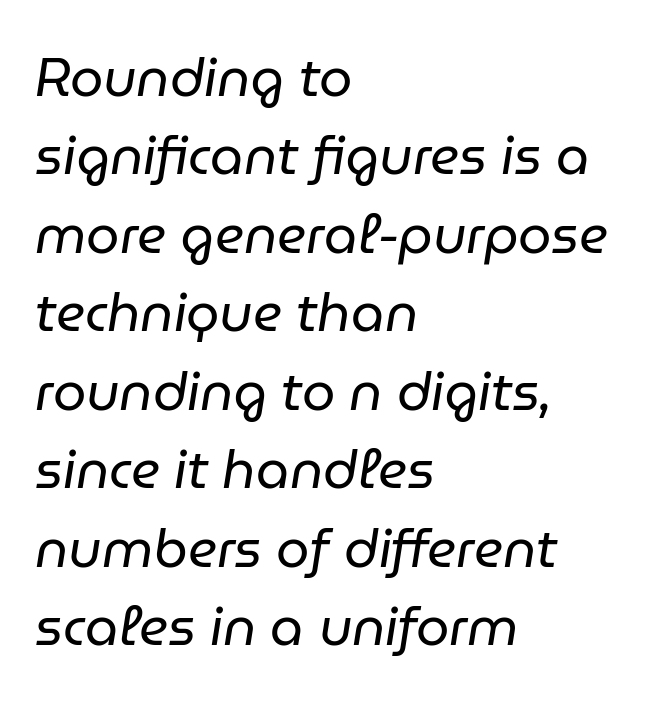
Yep, that's italic — everything's leaning. Students, note that the glyphs here touch the page at normal intervals. Each stroke keeps to a modest, everyday thickness or less. Which margin do the lines hug? The left one — the right edge is uneven.
